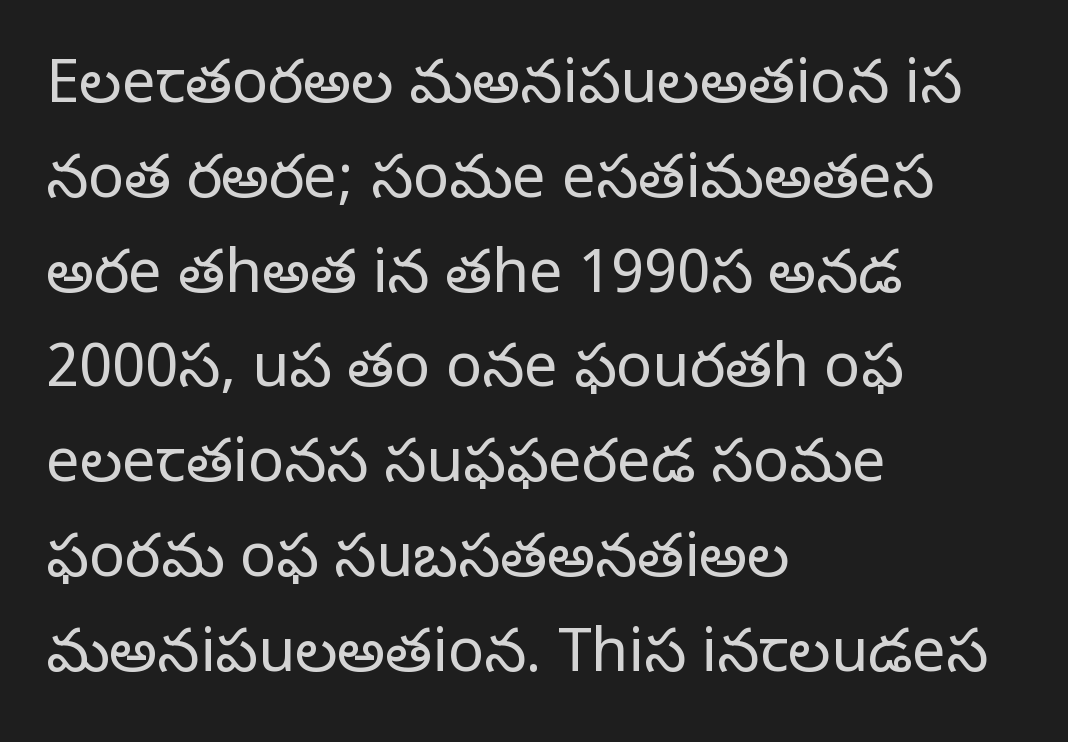
Q: Is the text bold? A: No.
Q: Is the text italic (slanted)? A: No, it is upright.
Q: Is the typeface a serif or a sans-serif typeface? A: Serif.
Q: Is the text underlined? A: No.
Q: How is the paragraph aligned? A: Left-aligned.
Q: Is the spacing between letters normal or unusually wide? A: Normal.
Q: Is the spacing between lines tight, normal or loose? A: Normal.
Q: Width (condensed, normal, or wide)? A: Normal.
Q: Stroke contrast? A: Low.
Q: x-height? A: Large.
Q: Monospaced? A: No.
